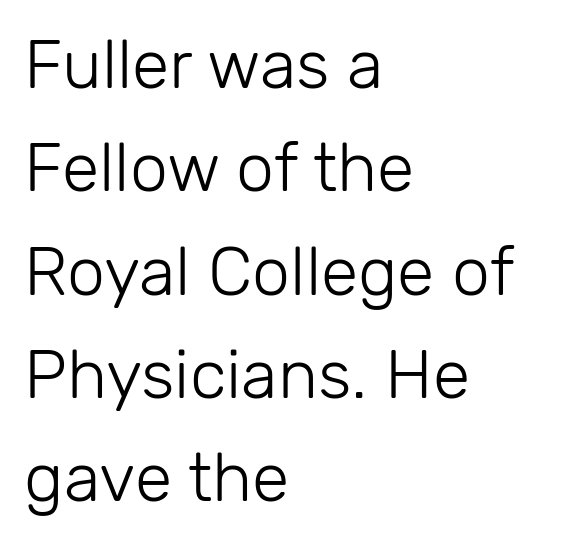
Inter-character spacing is left at the font's built-in metrics. The rendering uses a moderate line-height, typical for paragraphs. The face looks like a standard text weight, possibly lighter. This sample uses a sans-serif face.
